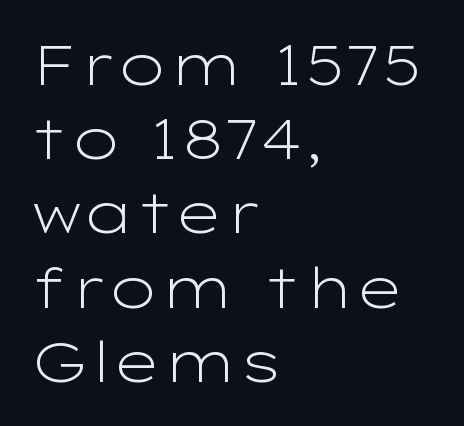
{"serif": "no", "italic": "no", "bold": "no", "weight": "light", "width": "wide", "stroke_contrast": "low", "x_height": "medium", "monospaced": "no", "underline": "no", "align": "left", "line_spacing": "normal", "line_spacing_ratio": 1.35, "letter_spacing": "normal", "letter_spacing_em": 0.0, "glyph_px": 55}
